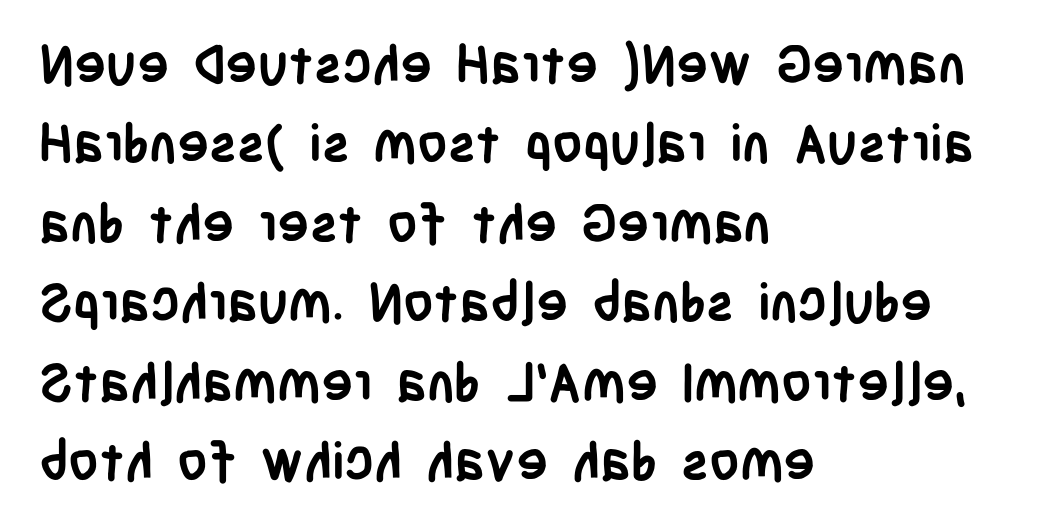
Inter-character spacing is left at the font's built-in metrics. The passage shown is typed in a proportional face where columns would drift. The rendering anchors every line to the left-hand side. How heavy is the stroke? Heavy — this is a bold.
